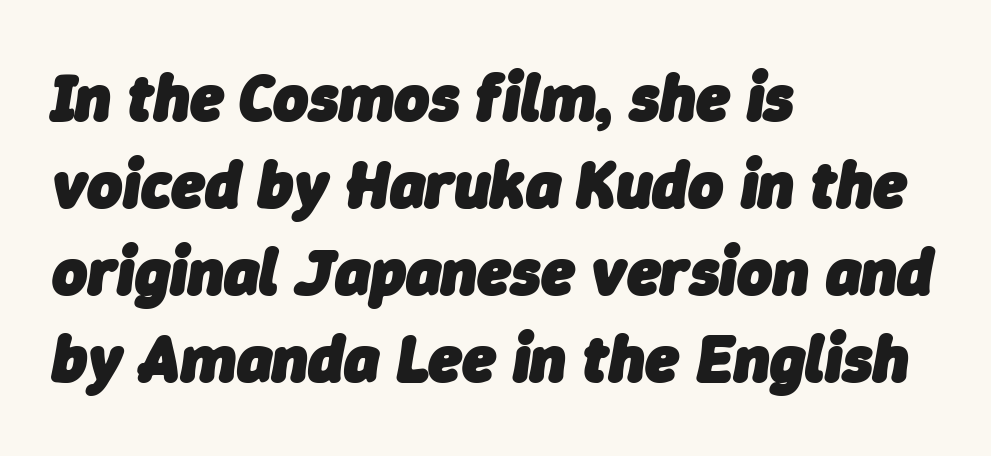
Q: Is the text bold? A: Yes.
Q: Is the text italic (slanted)? A: Yes, it leans right by about 9 degrees.
Q: Is the text underlined? A: No.
Q: How is the paragraph aligned? A: Left-aligned.
Q: Is the spacing between letters normal or unusually wide? A: Normal.
Q: Is the spacing between lines tight, normal or loose? A: Normal.
Q: Width (condensed, normal, or wide)? A: Normal.
Q: Stroke contrast? A: Low.
Q: x-height? A: Medium.
Q: Monospaced? A: No.
